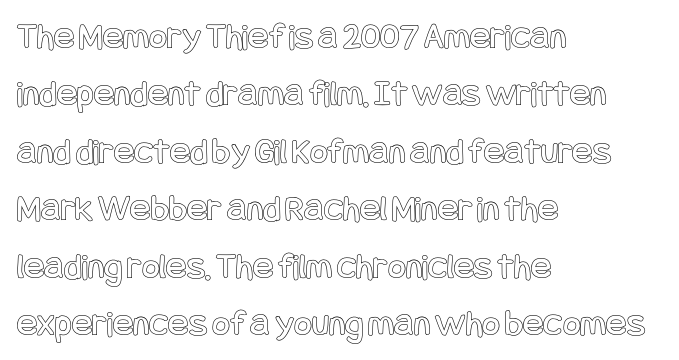
{"italic": "no", "width": "condensed", "x_height": "large", "underline": "no", "align": "left", "line_spacing": "normal", "line_spacing_ratio": 1.51, "letter_spacing": "normal", "letter_spacing_em": 0.0, "glyph_px": 38}
